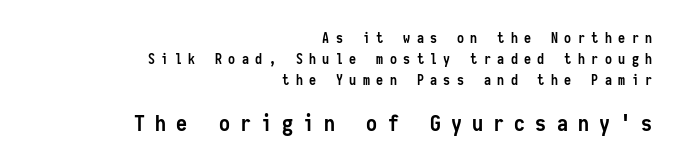
Is the lower block the larger one? Yes — the lower block carries the bigger type. Clear beneath every line of the passage. The lines in this sample share a right terminus and differ only in where they begin. Compared with typical body copy, the letter spacing here is much looser.
